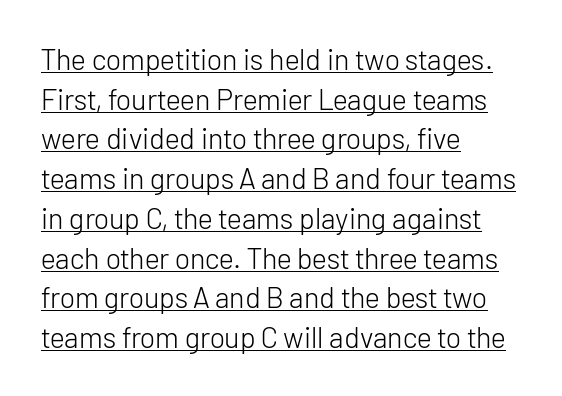
The image shows 29 px light sans-serif type, upright; set left-aligned, normal line spacing (1.37x), normal letter spacing, underlined; low stroke contrast and a medium x-height.
